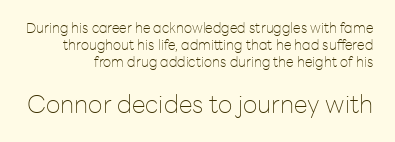
Q: Is the text bold? A: No.
Q: Is the text italic (slanted)? A: No, it is upright.
Q: Is the text underlined? A: No.
Q: How is the paragraph aligned? A: Right-aligned.
Q: Is the spacing between letters normal or unusually wide? A: Normal.
Q: Which block of text is set in a larger size, the first (top) or the second (bottom)? A: The second (bottom) one.
